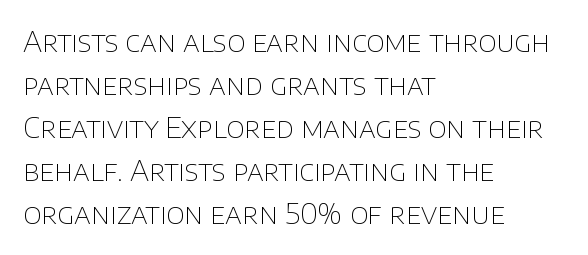
Q: Is the text bold? A: No.
Q: Is the text italic (slanted)? A: No, it is upright.
Q: Is the typeface a serif or a sans-serif typeface? A: Sans-serif.
Q: Is the text underlined? A: No.
Q: How is the paragraph aligned? A: Left-aligned.
Q: Is the spacing between letters normal or unusually wide? A: Normal.
Q: Is the spacing between lines tight, normal or loose? A: Normal.
Q: Width (condensed, normal, or wide)? A: Normal.
Q: Stroke contrast? A: Low.
Q: x-height? A: Large.
Q: Monospaced? A: No.
